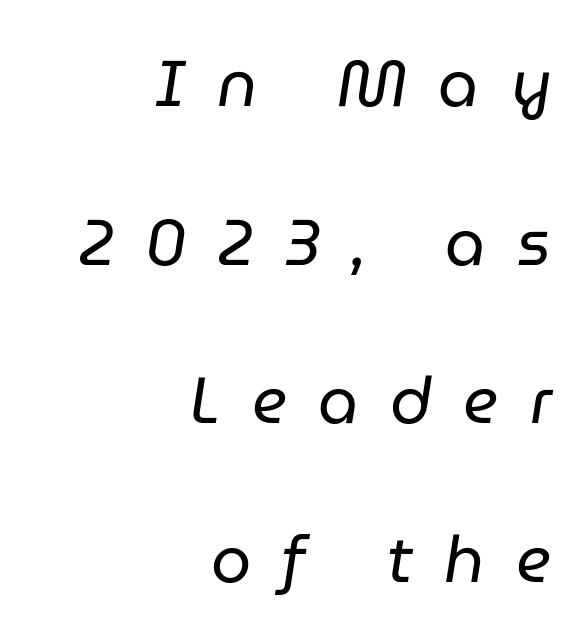
The image shows 64 px regular-weight type, italic (leaning right); set right-aligned, loose line spacing (2.48x), unusually wide letter spacing (+0.49 em), not underlined; low stroke contrast and a medium x-height.
